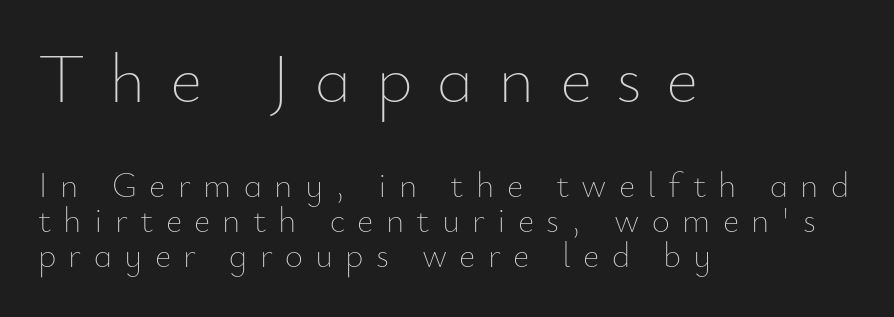
Q: Is the text bold? A: No.
Q: Is the text italic (slanted)? A: No, it is upright.
Q: Is the text underlined? A: No.
Q: How is the paragraph aligned? A: Left-aligned.
Q: Is the spacing between letters normal or unusually wide? A: Unusually wide.
Q: Is the spacing between lines tight, normal or loose? A: Tight.
Q: Which block of text is set in a larger size, the first (top) or the second (bottom)? A: The first (top) one.
Q: Width (condensed, normal, or wide)? A: Normal.
Q: Stroke contrast? A: Low.
Q: x-height? A: Small.
Q: Monospaced? A: No.
